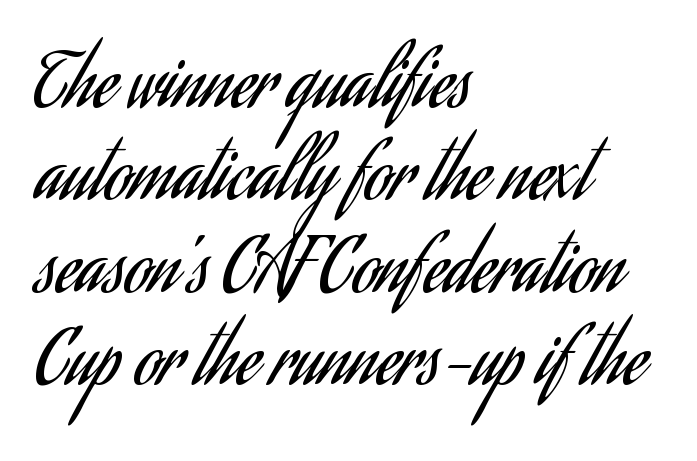
{"serif": "no", "bold": "no", "weight": "regular", "width": "condensed", "stroke_contrast": "low", "x_height": "small", "monospaced": "no", "underline": "no", "align": "left", "line_spacing": "normal", "line_spacing_ratio": 1.25, "letter_spacing": "normal", "letter_spacing_em": 0.0, "glyph_px": 74}
